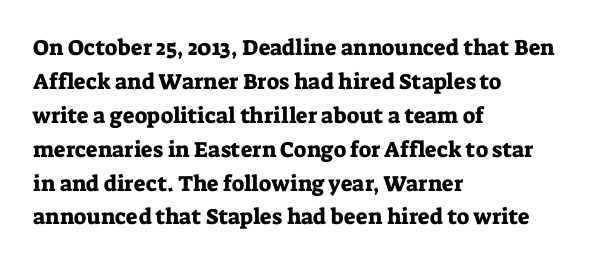
{"italic": "no", "underline": "no", "align": "left", "line_spacing": "normal", "line_spacing_ratio": 1.54, "letter_spacing": "normal", "letter_spacing_em": 0.0, "glyph_px": 22}
